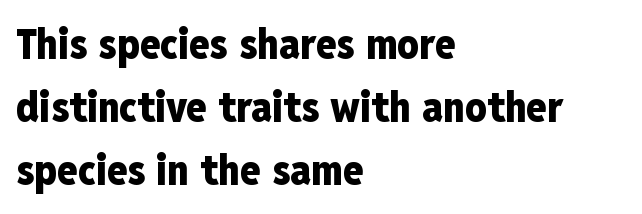
Q: Is the text bold? A: Yes.
Q: Is the text italic (slanted)? A: No, it is upright.
Q: Is the typeface a serif or a sans-serif typeface? A: Sans-serif.
Q: Is the text underlined? A: No.
Q: How is the paragraph aligned? A: Left-aligned.
Q: Is the spacing between letters normal or unusually wide? A: Normal.
Q: Is the spacing between lines tight, normal or loose? A: Normal.
Q: Width (condensed, normal, or wide)? A: Condensed.
Q: Stroke contrast? A: Low.
Q: x-height? A: Medium.
Q: Monospaced? A: No.
